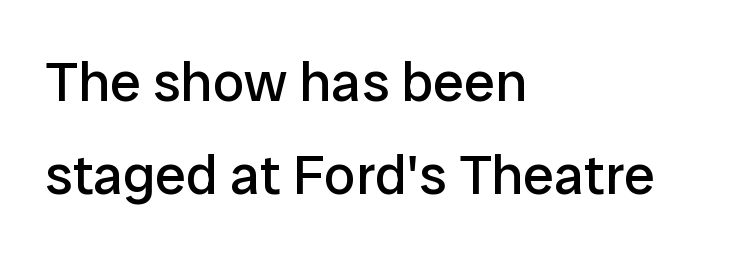
The passage is arranged the way most books set body copy — flush left. This sample has the flowing, uneven cadence of proportional lettering. Regarding serifs, this sample does without them. The letters stand straight up with perfectly vertical stems. Compared with typical body copy, the letter spacing here is the same. The line-height multiplier appears to be the usual default.
